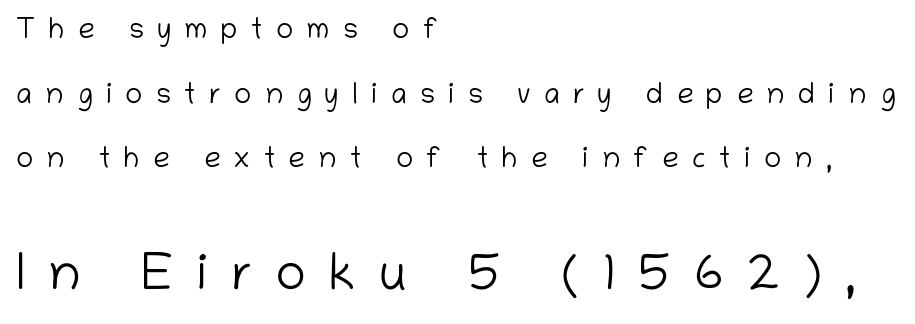
{"serif": "no", "italic": "no", "bold": "no", "weight": "light", "width": "normal", "stroke_contrast": "low", "x_height": "medium", "monospaced": "no", "underline": "no", "align": "left", "line_spacing": "loose", "line_spacing_ratio": 2.23, "letter_spacing": "wide", "letter_spacing_em": 0.46, "larger_block": "second", "size_ratio": 1.76, "glyph_px": 51}
